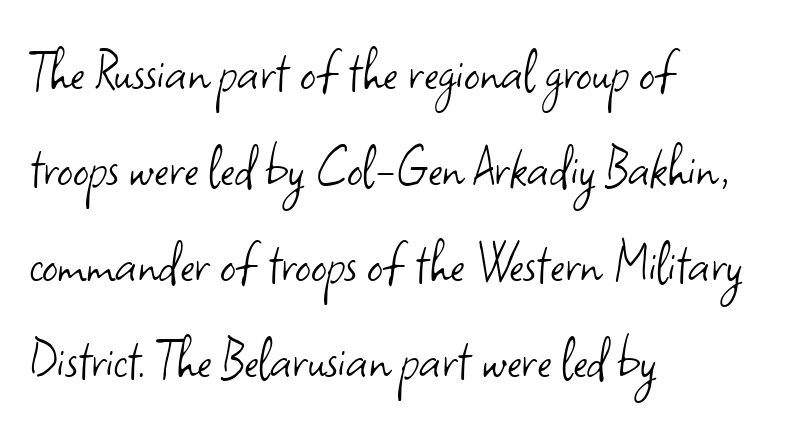
The image shows 62 px light sans-serif type; set left-aligned, normal line spacing (1.55x), normal letter spacing, not underlined; low stroke contrast and a small x-height.
